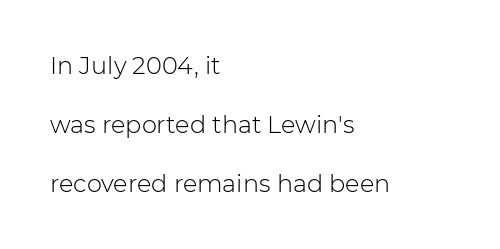
A roman cut, with each character standing at attention. Characters follow at the spacing the type designer built in. The weight would be labelled regular, book, light, or lighter still. Layout note: lines flush left.
